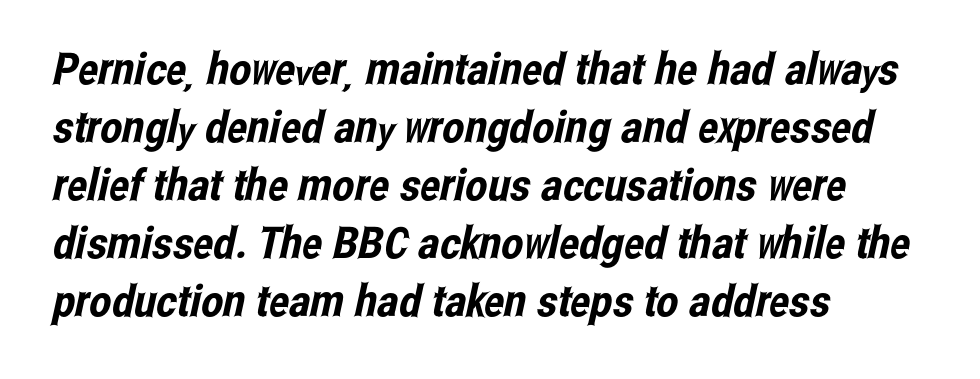
Q: Is the typeface a serif or a sans-serif typeface? A: Sans-serif.
Q: Is the text underlined? A: No.
Q: How is the paragraph aligned? A: Left-aligned.
Q: Is the spacing between letters normal or unusually wide? A: Normal.
Q: Is the spacing between lines tight, normal or loose? A: Normal.
Q: Width (condensed, normal, or wide)? A: Condensed.
Q: Stroke contrast? A: Low.
Q: x-height? A: Medium.
Q: Monospaced? A: No.
